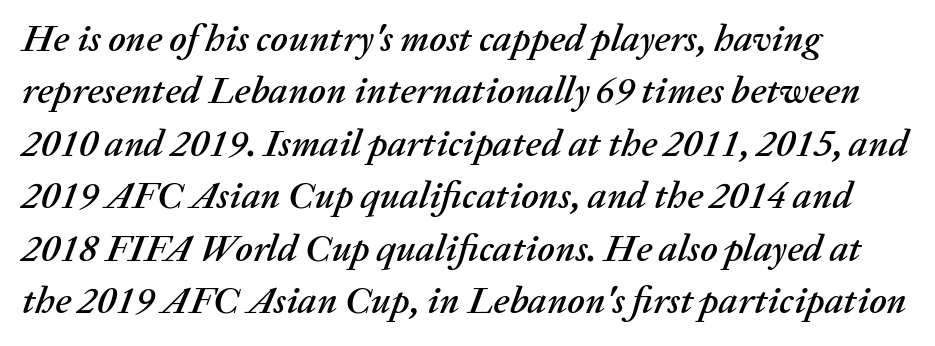
The image shows 38 px text type, italic (leaning right); set left-aligned, normal line spacing (1.38x), normal letter spacing, not underlined; medium stroke contrast and a medium x-height.
